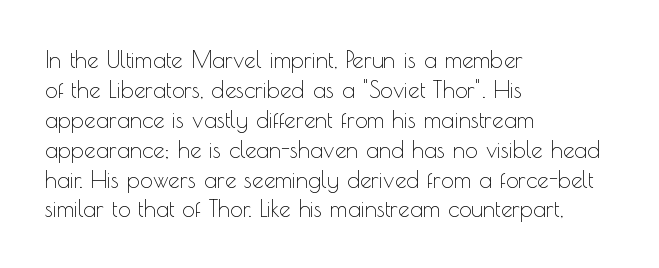
{"italic": "no", "bold": "no", "underline": "no", "align": "left", "line_spacing": "normal", "line_spacing_ratio": 1.3, "letter_spacing": "normal", "letter_spacing_em": 0.0, "glyph_px": 23}
